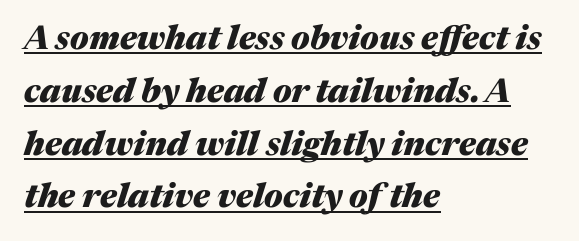
Q: Is the text bold? A: Yes.
Q: Is the text italic (slanted)? A: Yes, it leans right by about 17 degrees.
Q: Is the text underlined? A: Yes.
Q: How is the paragraph aligned? A: Left-aligned.
Q: Is the spacing between letters normal or unusually wide? A: Normal.
Q: Is the spacing between lines tight, normal or loose? A: Normal.
Q: Width (condensed, normal, or wide)? A: Normal.
Q: Stroke contrast? A: Medium.
Q: x-height? A: Medium.
Q: Monospaced? A: No.
